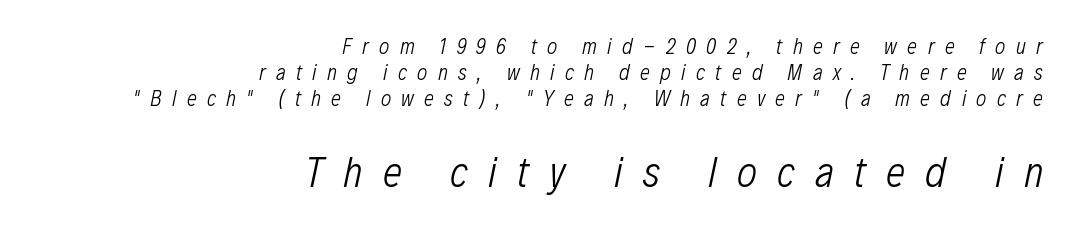
The passage shown is not underscored anywhere. Size hierarchy here favors the trailing block over the leading one. Quick note: italic. Glyph-to-glyph distance is far greater than everyday printed text.
